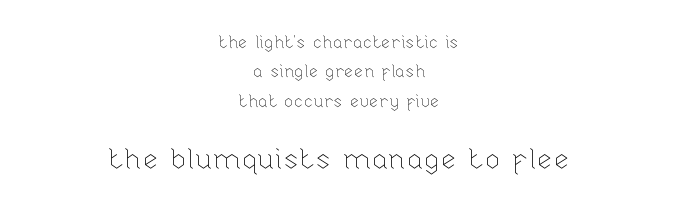
{"italic": "no", "bold": "no", "weight": "thin", "width": "normal", "stroke_contrast": "low", "x_height": "medium", "monospaced": "no", "underline": "no", "align": "center", "line_spacing_ratio": 1.73, "letter_spacing": "normal", "letter_spacing_em": 0.0, "larger_block": "second", "size_ratio": 1.71, "glyph_px": 29}
